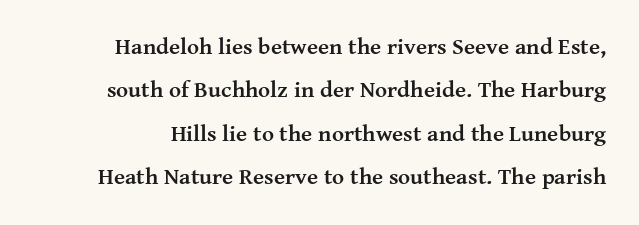
Q: Is the text bold? A: Yes.
Q: Is the text italic (slanted)? A: No, it is upright.
Q: Is the text underlined? A: No.
Q: Is the spacing between letters normal or unusually wide? A: Normal.
